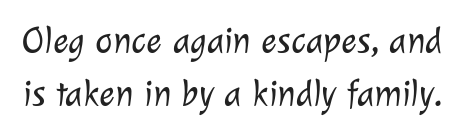
The image shows 37 px light sans-serif type; set normal line spacing (1.44x), normal letter spacing, not underlined; low stroke contrast and a medium x-height.
